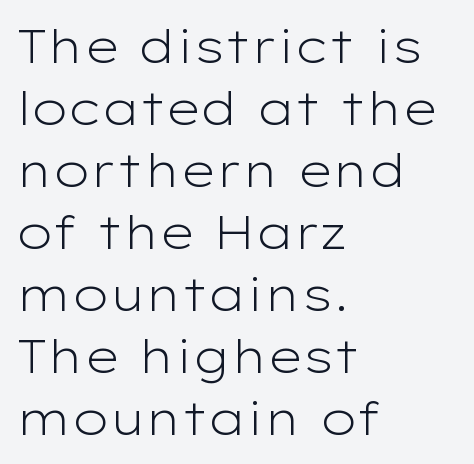
Q: Is the text bold? A: No.
Q: Is the text italic (slanted)? A: No, it is upright.
Q: Is the typeface a serif or a sans-serif typeface? A: Sans-serif.
Q: Is the text underlined? A: No.
Q: How is the paragraph aligned? A: Left-aligned.
Q: Is the spacing between letters normal or unusually wide? A: Normal.
Q: Is the spacing between lines tight, normal or loose? A: Normal.
Q: Width (condensed, normal, or wide)? A: Wide.
Q: Stroke contrast? A: Low.
Q: x-height? A: Medium.
Q: Monospaced? A: No.
